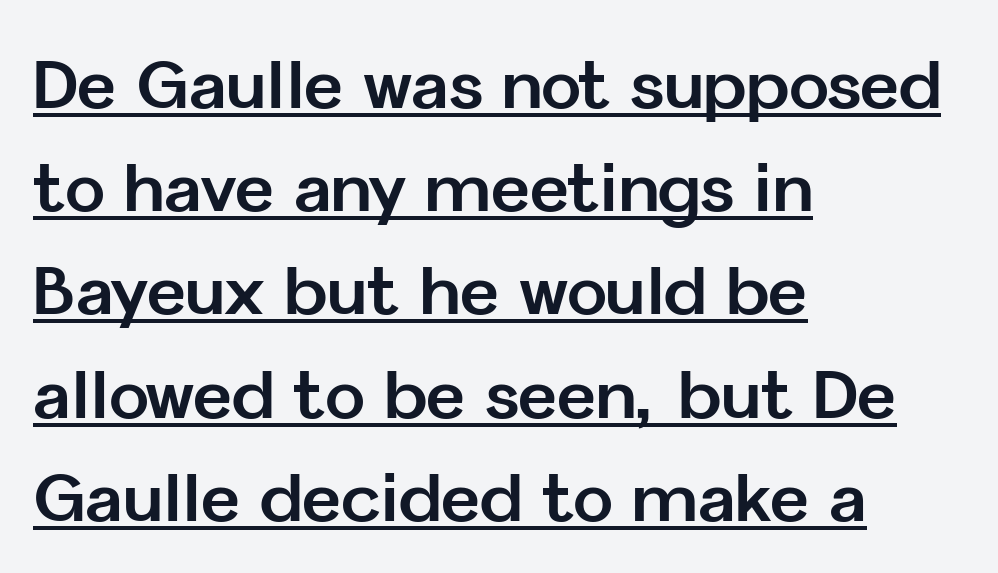
Successive baselines arrive at the customary interval. Note the varied advance widths — an 'i' is clearly narrower than an 'm'. You can tell from the bare stems that sans-serif type was used. These words are printed bold, with thick strokes throughout. Beneath each row of characters lies a ruled line.
